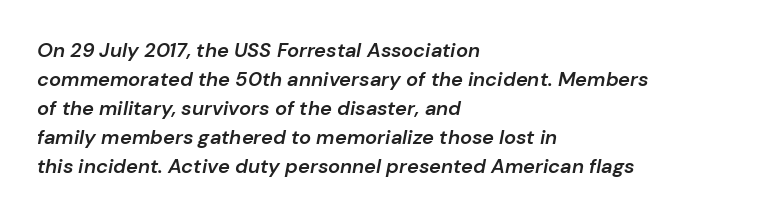
The image shows 20 px text type, italic (leaning right); set left-aligned, normal line spacing (1.45x), normal letter spacing, not underlined.
